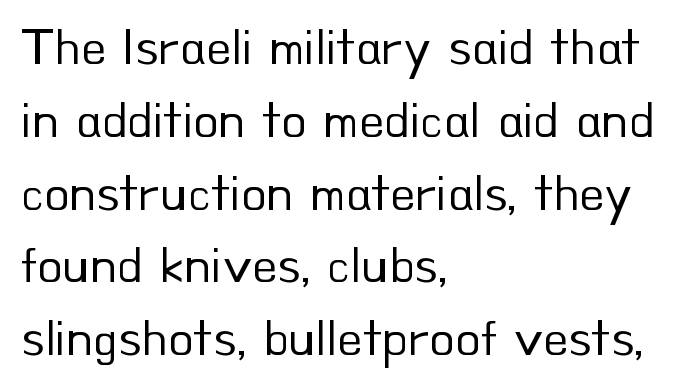
{"serif": "no", "italic": "no", "bold": "no", "weight": "regular", "width": "normal", "stroke_contrast": "low", "x_height": "small", "monospaced": "no", "underline": "no", "align": "left", "line_spacing": "normal", "line_spacing_ratio": 1.4, "letter_spacing": "normal", "letter_spacing_em": 0.0, "glyph_px": 52}
